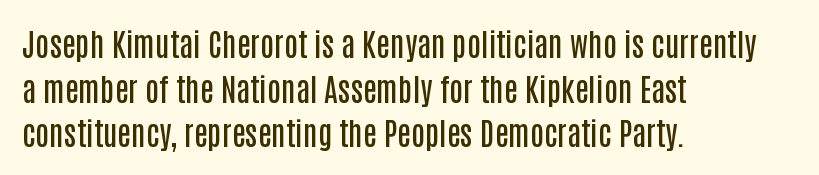
Q: Is the text bold? A: Semi-bold.
Q: Is the text italic (slanted)? A: No, it is upright.
Q: Is the typeface a serif or a sans-serif typeface? A: Sans-serif.
Q: Is the text underlined? A: No.
Q: How is the paragraph aligned? A: Left-aligned.
Q: Is the spacing between letters normal or unusually wide? A: Normal.
Q: Is the spacing between lines tight, normal or loose? A: Normal.
Q: Width (condensed, normal, or wide)? A: Condensed.
Q: Stroke contrast? A: Low.
Q: x-height? A: Large.
Q: Monospaced? A: No.
